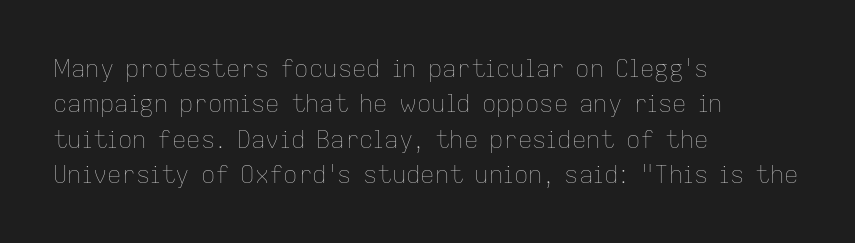
The image shows 24 px text type, upright; set left-aligned, normal line spacing (1.47x), normal letter spacing, not underlined.
